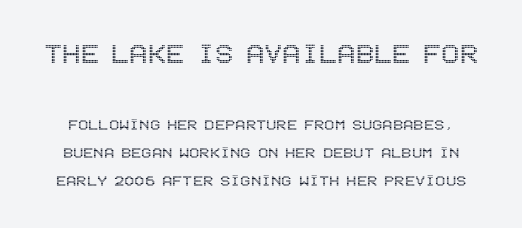
Q: Is the text italic (slanted)? A: No, it is upright.
Q: Is the text underlined? A: No.
Q: Is the spacing between letters normal or unusually wide? A: Normal.
Q: Is the spacing between lines tight, normal or loose? A: Normal.
Q: Which block of text is set in a larger size, the first (top) or the second (bottom)? A: The first (top) one.
Q: Width (condensed, normal, or wide)? A: Condensed.
Q: x-height? A: Large.
